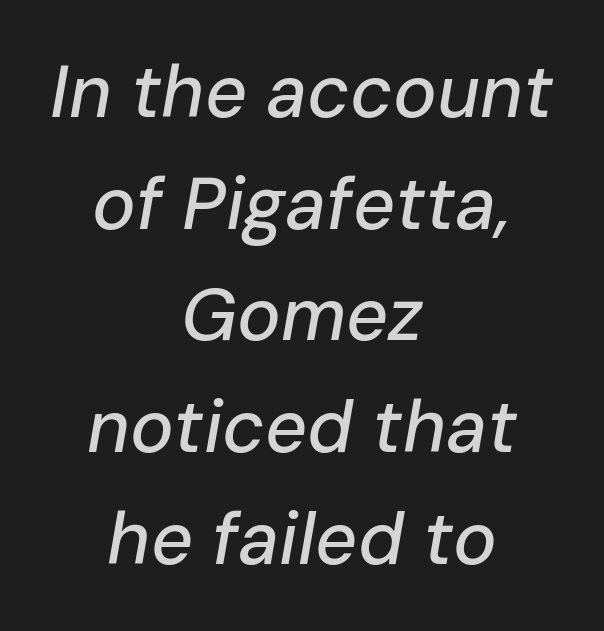
{"italic": "yes", "lean": "right", "slant_degrees": 10, "width": "normal", "stroke_contrast": "low", "x_height": "medium", "monospaced": "no", "underline": "no", "align": "center", "line_spacing": "normal", "line_spacing_ratio": 1.53, "letter_spacing": "normal", "letter_spacing_em": 0.0, "glyph_px": 73}
